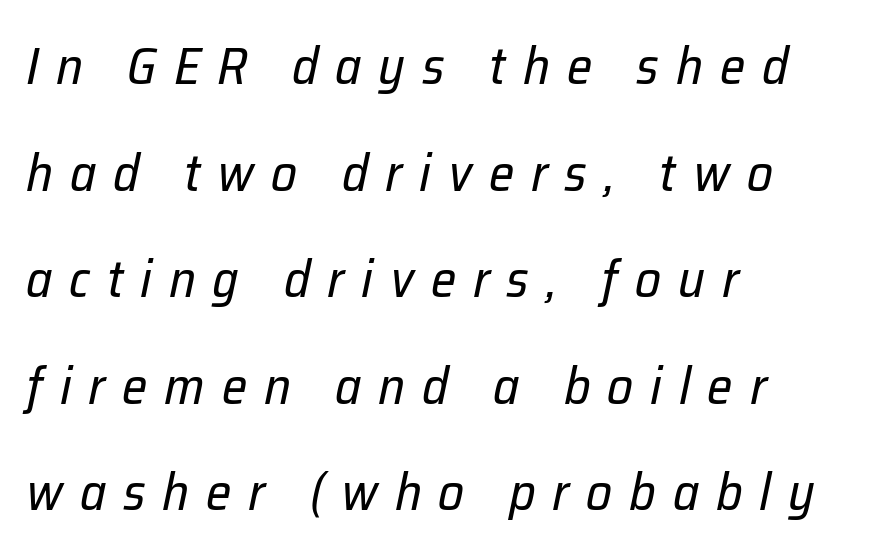
{"italic": "yes", "lean": "right", "slant_degrees": 12, "bold": "no", "weight": "regular", "width": "normal", "stroke_contrast": "low", "x_height": "medium", "monospaced": "no", "underline": "no", "align": "left", "line_spacing": "loose", "line_spacing_ratio": 2.09, "letter_spacing": "wide", "letter_spacing_em": 0.33, "glyph_px": 51}
